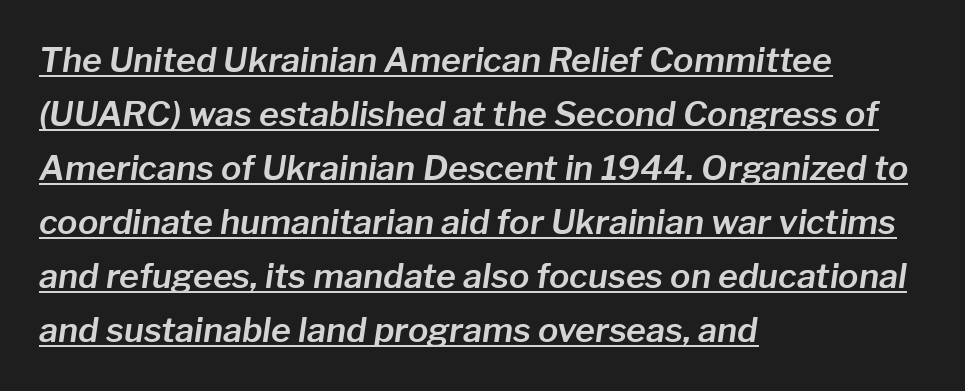
The image shows 34 px text type, italic (leaning right); set left-aligned, normal line spacing (1.59x), normal letter spacing, underlined; low stroke contrast and a medium x-height.
